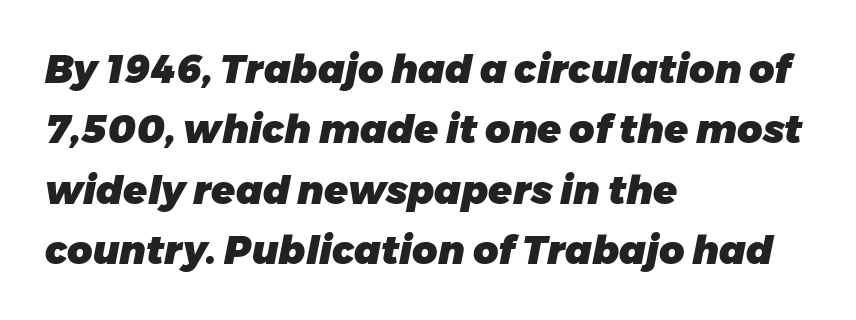
{"italic": "yes", "lean": "right", "slant_degrees": 11, "bold": "yes", "weight": "heavy", "width": "normal", "stroke_contrast": "low", "x_height": "medium", "monospaced": "no", "underline": "no", "align": "left", "line_spacing": "normal", "line_spacing_ratio": 1.55, "letter_spacing": "normal", "letter_spacing_em": 0.0, "glyph_px": 39}
